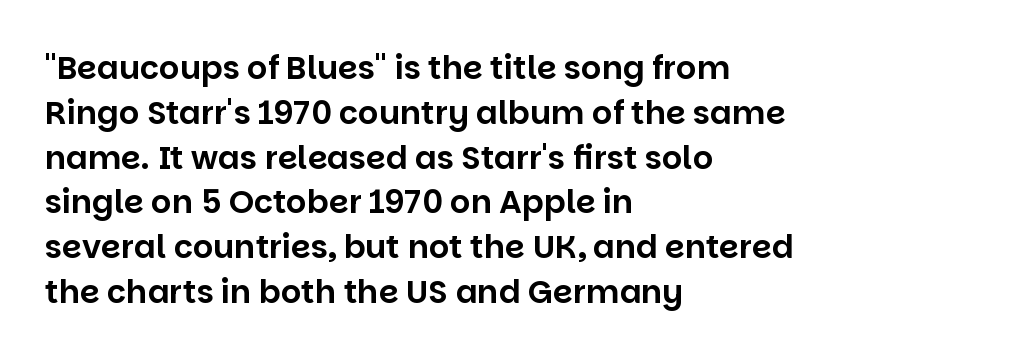
{"serif": "no", "italic": "no", "width": "normal", "stroke_contrast": "low", "x_height": "large", "monospaced": "no", "underline": "no", "align": "left", "line_spacing": "normal", "line_spacing_ratio": 1.4, "letter_spacing": "normal", "letter_spacing_em": 0.0, "glyph_px": 32}
